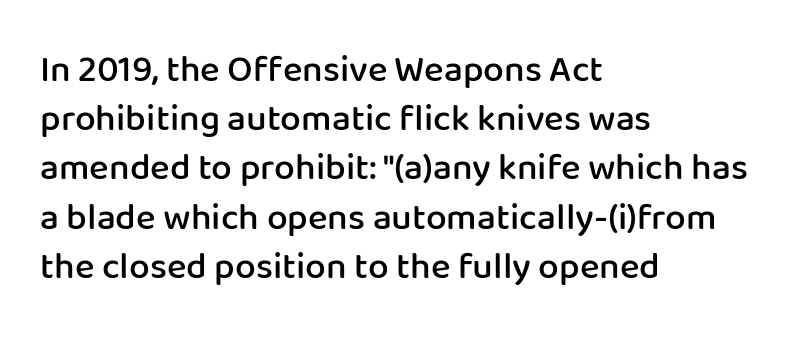
{"serif": "no", "italic": "no", "bold": "semi", "weight": "semibold", "width": "normal", "stroke_contrast": "low", "x_height": "medium", "monospaced": "no", "underline": "no", "align": "left", "line_spacing": "normal", "line_spacing_ratio": 1.33, "letter_spacing": "normal", "letter_spacing_em": 0.0, "glyph_px": 37}
